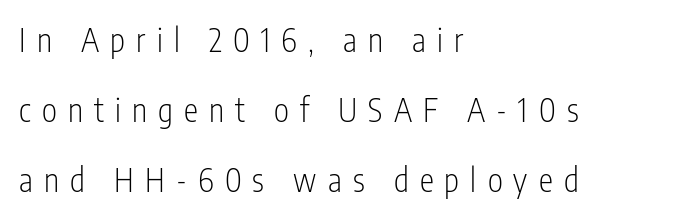
Q: Is the text bold? A: No.
Q: Is the text italic (slanted)? A: No, it is upright.
Q: Is the typeface a serif or a sans-serif typeface? A: Sans-serif.
Q: Is the text underlined? A: No.
Q: How is the paragraph aligned? A: Left-aligned.
Q: Is the spacing between letters normal or unusually wide? A: Unusually wide.
Q: Is the spacing between lines tight, normal or loose? A: Loose.
Q: Width (condensed, normal, or wide)? A: Condensed.
Q: Stroke contrast? A: Low.
Q: x-height? A: Medium.
Q: Monospaced? A: No.
